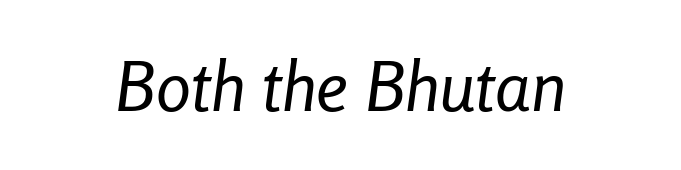
Q: Is the text bold? A: No.
Q: Is the text italic (slanted)? A: Yes, it leans right by about 8 degrees.
Q: Is the text underlined? A: No.
Q: Is the spacing between letters normal or unusually wide? A: Normal.
Q: Width (condensed, normal, or wide)? A: Condensed.
Q: Stroke contrast? A: Low.
Q: x-height? A: Medium.
Q: Monospaced? A: No.
